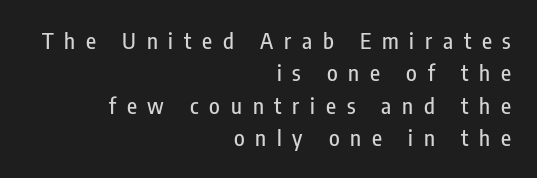
Q: Is the text italic (slanted)? A: No, it is upright.
Q: Is the text underlined? A: No.
Q: How is the paragraph aligned? A: Right-aligned.
Q: Is the spacing between letters normal or unusually wide? A: Unusually wide.
Q: Is the spacing between lines tight, normal or loose? A: Normal.
